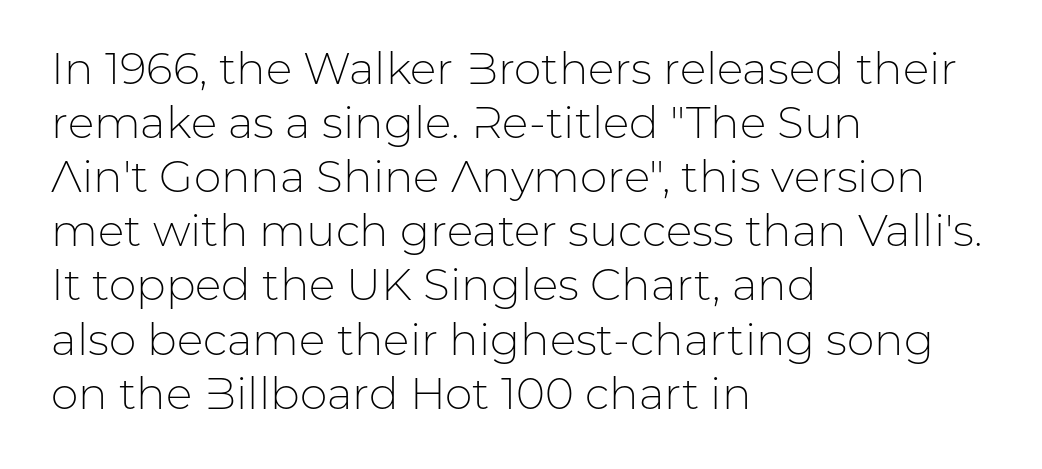
Q: Is the text bold? A: No.
Q: Is the text italic (slanted)? A: No, it is upright.
Q: Is the typeface a serif or a sans-serif typeface? A: Sans-serif.
Q: Is the text underlined? A: No.
Q: How is the paragraph aligned? A: Left-aligned.
Q: Is the spacing between letters normal or unusually wide? A: Normal.
Q: Width (condensed, normal, or wide)? A: Normal.
Q: Stroke contrast? A: Low.
Q: x-height? A: Medium.
Q: Monospaced? A: No.
